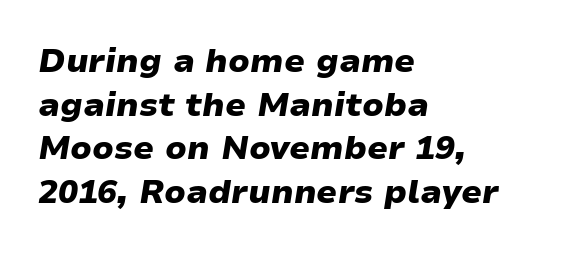
A typesetter would call this leading conventional body-copy spacing. The face used here is proportionally spaced, like ordinary book or web type. There is no visible air inserted between adjacent glyphs. The axis of the letterforms is tilted away from vertical. Plenty of ink on the page — the face is bold. The foot of each line stays bare and open.
